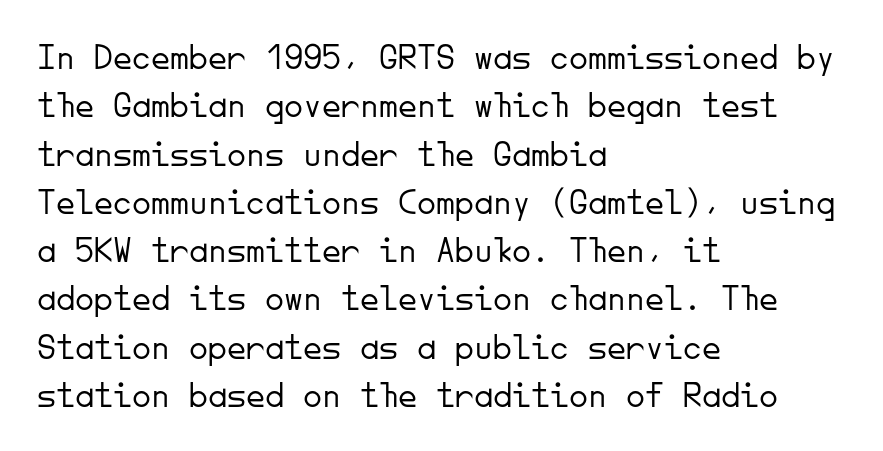
{"serif": "no", "italic": "no", "bold": "no", "weight": "light", "width": "normal", "stroke_contrast": "low", "x_height": "small", "monospaced": "yes", "underline": "no", "align": "left", "line_spacing": "normal", "line_spacing_ratio": 1.27, "letter_spacing": "normal", "letter_spacing_em": 0.0, "glyph_px": 38}
